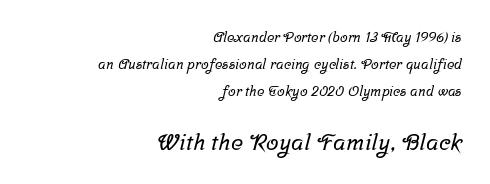
Is there much room between lines? Yes — plenty of vertical air separates them. Of the two passages, the one underneath uses the larger point size. Descenders are the only things crossing below the line. Where is the straight margin? On the right. The letters sit at their default tracking, neither squeezed nor spread.
